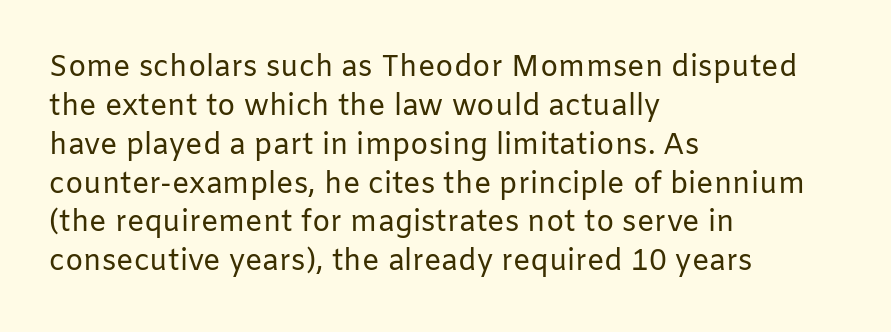
Do the characters align in a grid? No, the font is proportional. One glance says typical: line gaps are just what's usual. Posture: vertical. Weight class: somewhere from thin through regular. Short note: letters normally spaced. The paragraph shown leans on its left margin.
